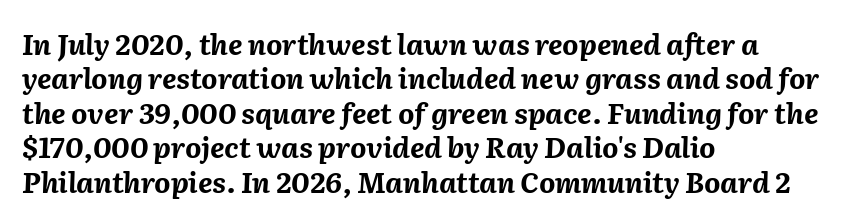
{"italic": "yes", "lean": "right", "slant_degrees": 2, "bold": "yes", "weight": "bold", "width": "normal", "stroke_contrast": "medium", "x_height": "medium", "monospaced": "no", "underline": "no", "align": "left", "line_spacing_ratio": 1.23, "letter_spacing": "normal", "letter_spacing_em": 0.0, "glyph_px": 28}
